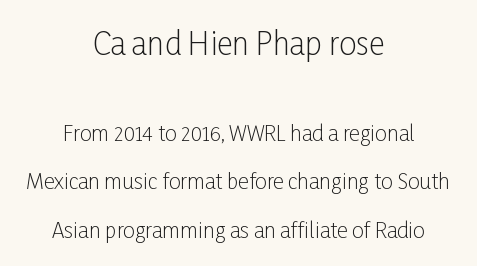
Q: Is the text bold? A: No.
Q: Is the text italic (slanted)? A: No, it is upright.
Q: Is the typeface a serif or a sans-serif typeface? A: Sans-serif.
Q: Is the text underlined? A: No.
Q: How is the paragraph aligned? A: Centered.
Q: Is the spacing between letters normal or unusually wide? A: Normal.
Q: Is the spacing between lines tight, normal or loose? A: Loose.
Q: Which block of text is set in a larger size, the first (top) or the second (bottom)? A: The first (top) one.
Q: Width (condensed, normal, or wide)? A: Condensed.
Q: Stroke contrast? A: Low.
Q: x-height? A: Medium.
Q: Monospaced? A: No.
